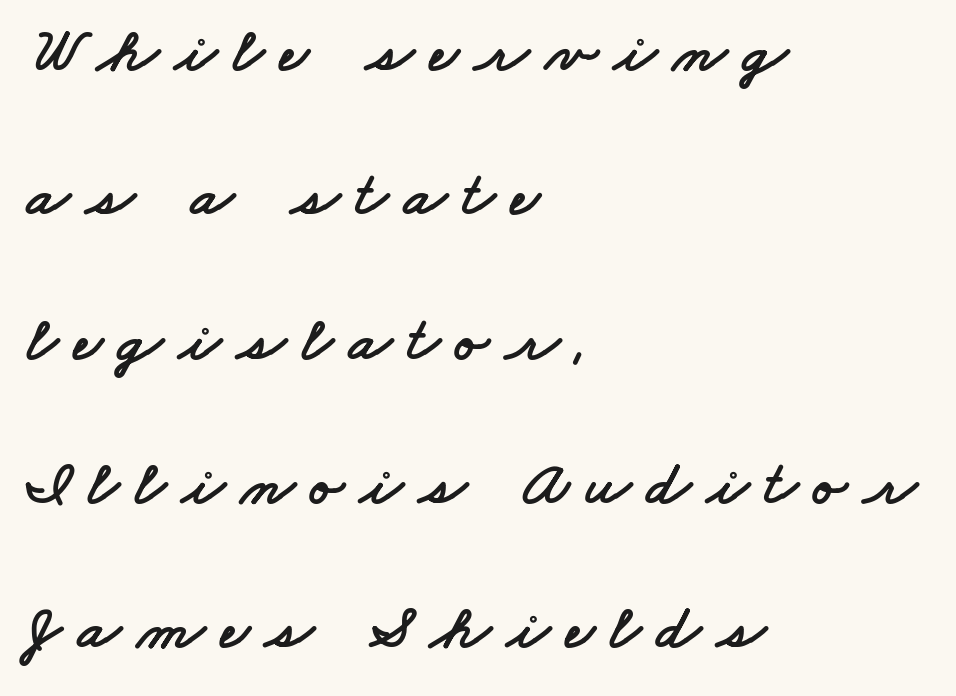
{"serif": "no", "width": "wide", "stroke_contrast": "low", "x_height": "small", "monospaced": "no", "underline": "no", "align": "left", "line_spacing": "loose", "line_spacing_ratio": 2.29, "letter_spacing": "wide", "letter_spacing_em": 0.25, "glyph_px": 63}
